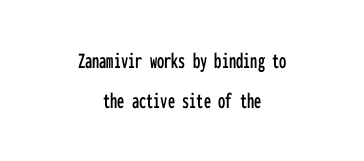
The image shows 23 px text type, upright; set centered, line spacing 1.73x, normal letter spacing, not underlined.
